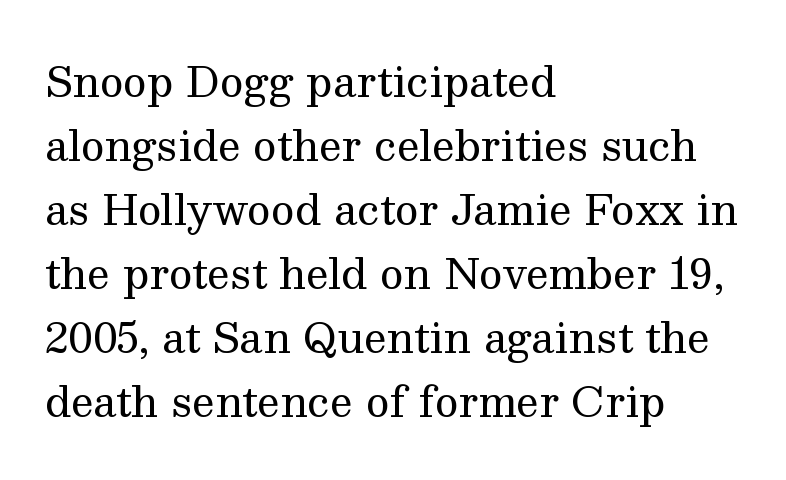
The image shows 41 px regular-weight serif type, upright; set left-aligned, normal line spacing (1.56x), normal letter spacing, not underlined; medium stroke contrast and a medium x-height.
